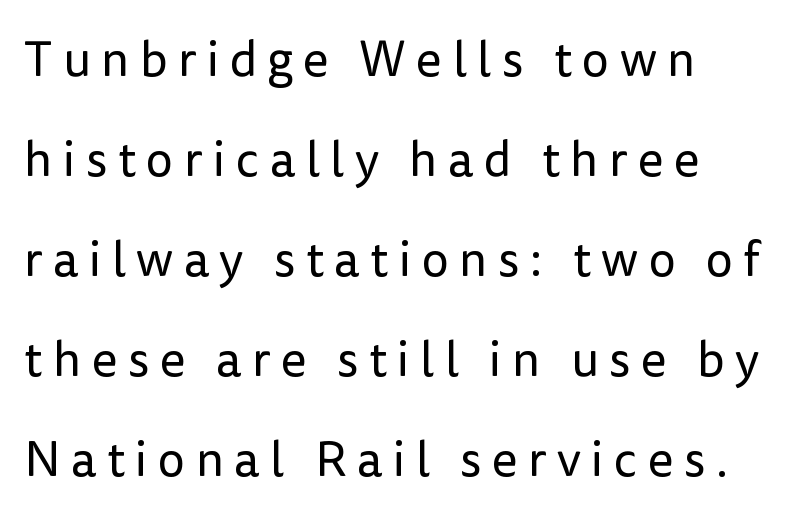
{"serif": "no", "italic": "no", "bold": "no", "weight": "regular", "width": "normal", "stroke_contrast": "low", "x_height": "medium", "monospaced": "no", "underline": "no", "line_spacing": "loose", "line_spacing_ratio": 2.04, "letter_spacing": "wide", "letter_spacing_em": 0.21, "glyph_px": 49}
